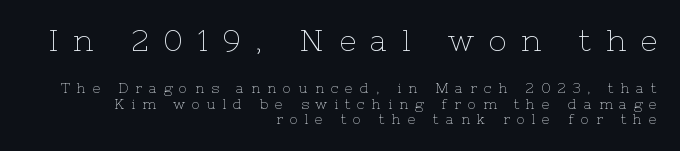
Q: Is the text bold? A: No.
Q: Is the text italic (slanted)? A: No, it is upright.
Q: Is the typeface a serif or a sans-serif typeface? A: Serif.
Q: Is the text underlined? A: No.
Q: How is the paragraph aligned? A: Right-aligned.
Q: Is the spacing between letters normal or unusually wide? A: Unusually wide.
Q: Is the spacing between lines tight, normal or loose? A: Tight.
Q: Which block of text is set in a larger size, the first (top) or the second (bottom)? A: The first (top) one.
Q: Width (condensed, normal, or wide)? A: Normal.
Q: Stroke contrast? A: Low.
Q: x-height? A: Medium.
Q: Monospaced? A: No.
